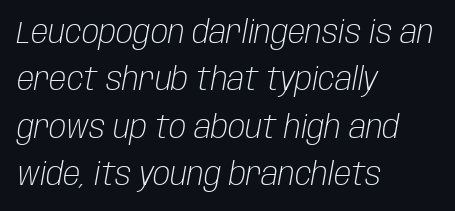
Anything drawn beneath the words? Only blank space. Tall strokes in this sample are angled rather than plumb. Does the leading feel generous? No, just average. Stems here are at most as thick as an everyday book face. Tracking value appears to be zero — textbook default spacing. The text block is weighted toward the left margin, trailing off unevenly rightward.
